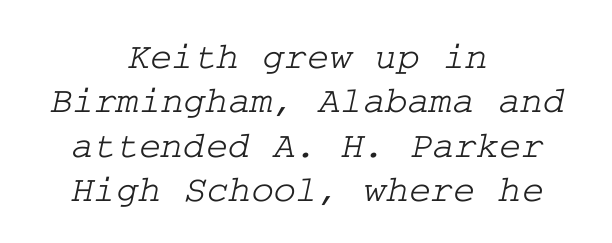
{"serif": "yes", "width": "wide", "stroke_contrast": "low", "x_height": "medium", "underline": "no", "align": "center", "line_spacing_ratio": 1.17, "letter_spacing": "normal", "letter_spacing_em": 0.0, "glyph_px": 38}
